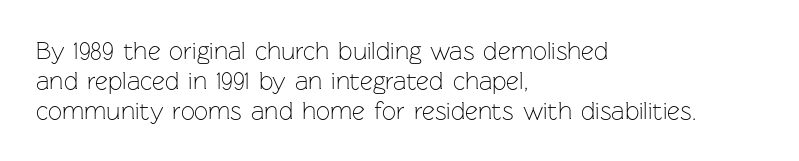
Stem width sits at or under what a default text font uses. Rendered with straight, roman letterforms. In CSS terms this would be text-align: left. Is the letter spacing exaggerated? No — it looks like the ordinary default.
